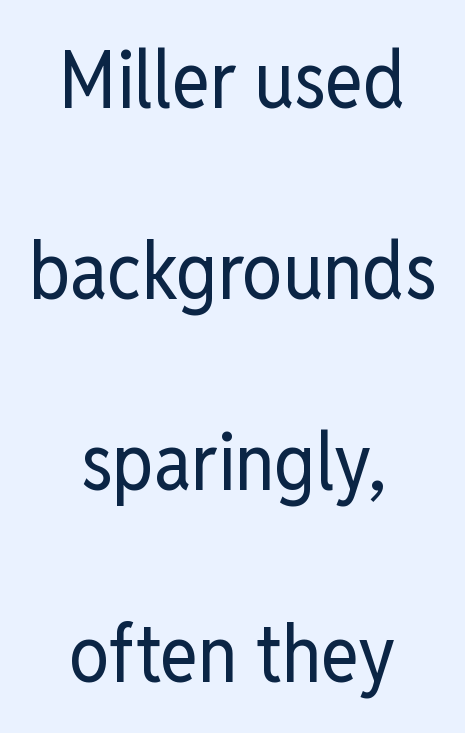
Q: Is the text bold? A: No.
Q: Is the text italic (slanted)? A: No, it is upright.
Q: Is the typeface a serif or a sans-serif typeface? A: Sans-serif.
Q: Is the text underlined? A: No.
Q: How is the paragraph aligned? A: Centered.
Q: Is the spacing between letters normal or unusually wide? A: Normal.
Q: Is the spacing between lines tight, normal or loose? A: Loose.
Q: Width (condensed, normal, or wide)? A: Condensed.
Q: Stroke contrast? A: Low.
Q: x-height? A: Medium.
Q: Monospaced? A: No.
